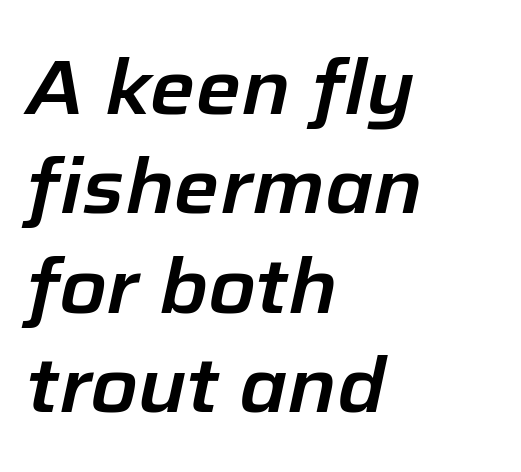
Q: Is the text italic (slanted)? A: Yes, it leans right by about 12 degrees.
Q: Is the text underlined? A: No.
Q: How is the paragraph aligned? A: Left-aligned.
Q: Is the spacing between letters normal or unusually wide? A: Normal.
Q: Is the spacing between lines tight, normal or loose? A: Normal.
Q: Width (condensed, normal, or wide)? A: Normal.
Q: Stroke contrast? A: Low.
Q: x-height? A: Medium.
Q: Monospaced? A: No.
